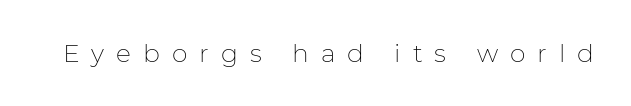
The image shows 25 px text type, upright; set unusually wide letter spacing (+0.48 em), not underlined.
